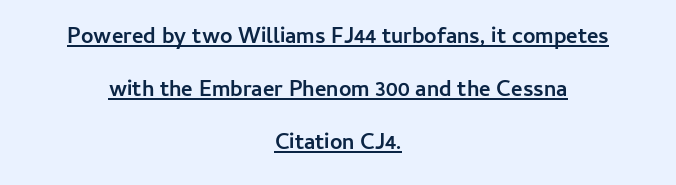
Q: Is the text bold? A: Yes.
Q: Is the text italic (slanted)? A: No, it is upright.
Q: Is the text underlined? A: Yes.
Q: How is the paragraph aligned? A: Centered.
Q: Is the spacing between letters normal or unusually wide? A: Normal.
Q: Is the spacing between lines tight, normal or loose? A: Loose.
